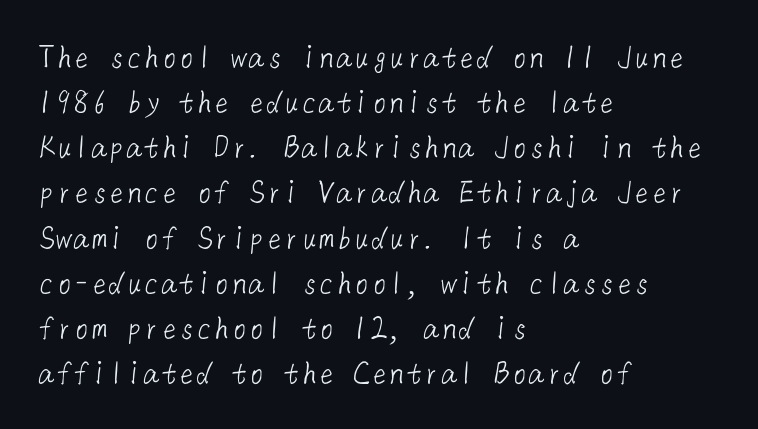
{"serif": "no", "bold": "no", "weight": "light", "width": "normal", "stroke_contrast": "low", "x_height": "medium", "underline": "no", "align": "left", "line_spacing": "normal", "line_spacing_ratio": 1.29, "letter_spacing": "normal", "letter_spacing_em": 0.0, "glyph_px": 35}
